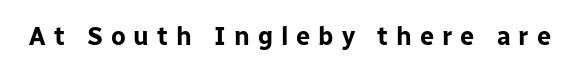
The type is letterspaced generously, with wide tracking. The axis of the letterforms is exactly vertical. Quick note: underline off. These words are printed bold, with thick strokes throughout.
